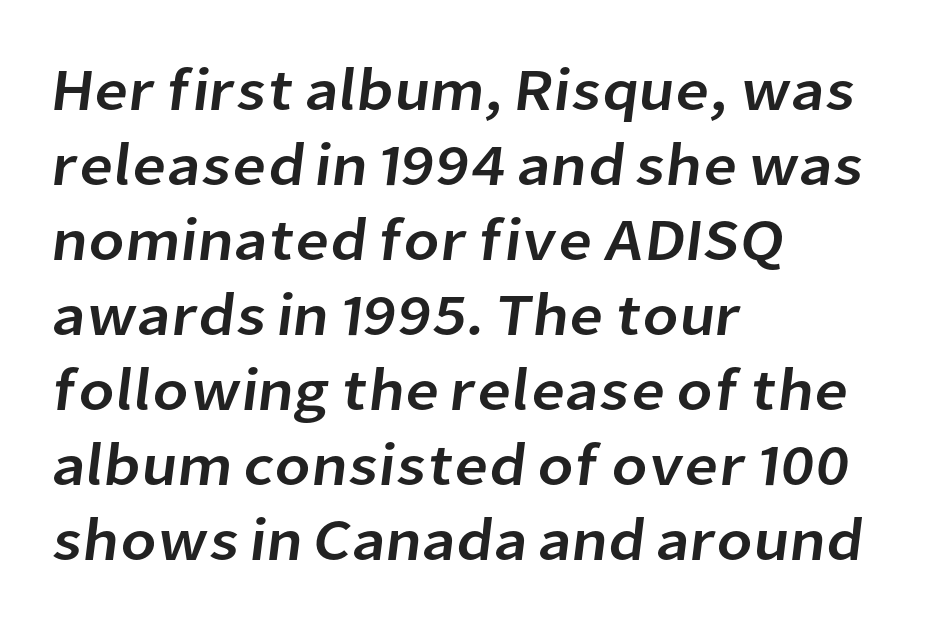
Q: Is the typeface a serif or a sans-serif typeface? A: Sans-serif.
Q: Is the text underlined? A: No.
Q: How is the paragraph aligned? A: Left-aligned.
Q: Is the spacing between letters normal or unusually wide? A: Normal.
Q: Is the spacing between lines tight, normal or loose? A: Normal.
Q: Width (condensed, normal, or wide)? A: Normal.
Q: Stroke contrast? A: Low.
Q: x-height? A: Medium.
Q: Monospaced? A: No.
